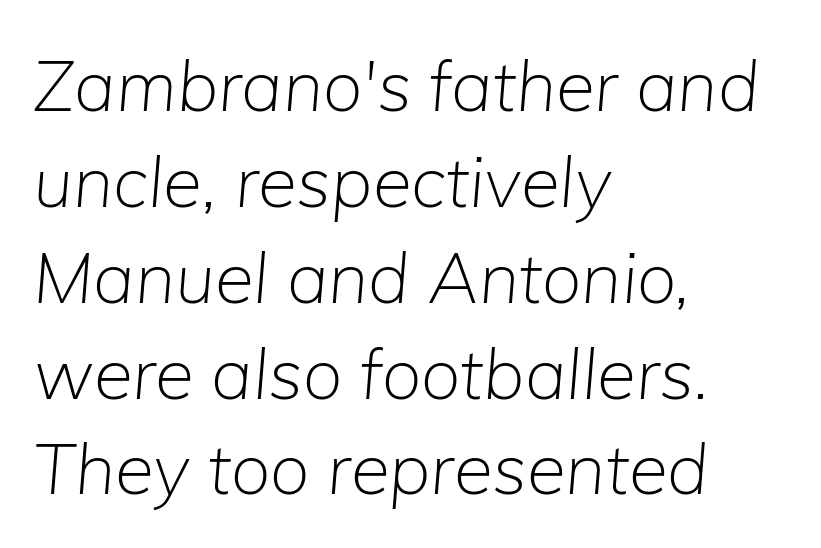
{"italic": "yes", "lean": "right", "slant_degrees": 5, "bold": "no", "weight": "light", "width": "normal", "stroke_contrast": "low", "x_height": "medium", "monospaced": "no", "underline": "no", "align": "left", "line_spacing": "normal", "line_spacing_ratio": 1.35, "letter_spacing": "normal", "letter_spacing_em": 0.0, "glyph_px": 71}
